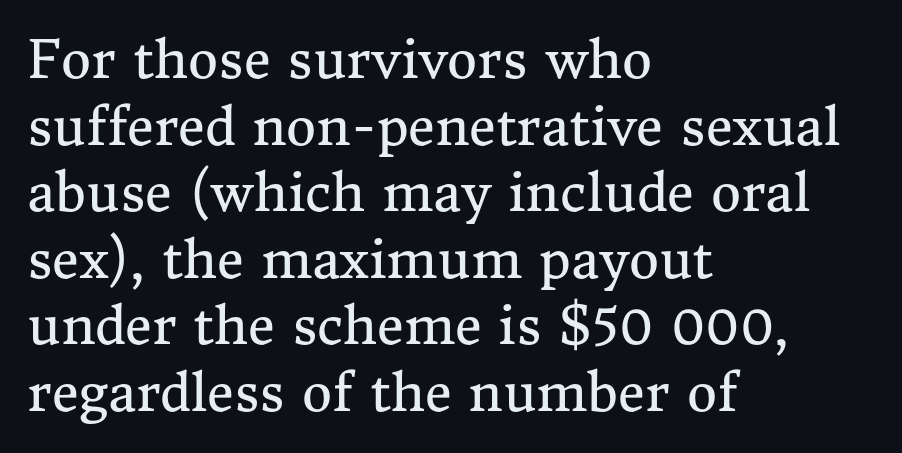
These lines are composed in type with serifs. Vertical spacing — default. No word sits above an underline. Standard letterfit; no display-style spreading of the glyphs.
